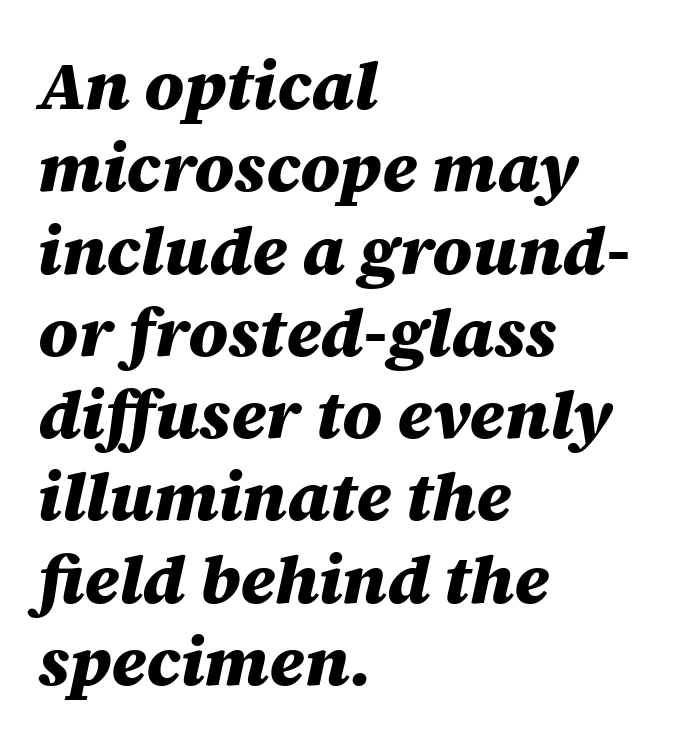
Q: Is the text bold? A: Yes.
Q: Is the text italic (slanted)? A: Yes, it leans right by about 12 degrees.
Q: Is the text underlined? A: No.
Q: How is the paragraph aligned? A: Left-aligned.
Q: Is the spacing between letters normal or unusually wide? A: Normal.
Q: Width (condensed, normal, or wide)? A: Normal.
Q: Stroke contrast? A: Medium.
Q: x-height? A: Large.
Q: Monospaced? A: No.
